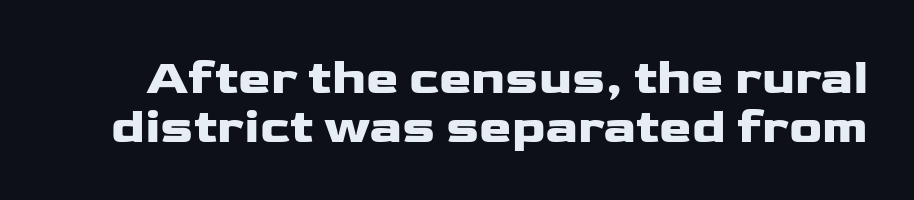
Q: Is the text italic (slanted)? A: No, it is upright.
Q: Is the typeface a serif or a sans-serif typeface? A: Sans-serif.
Q: Is the text underlined? A: No.
Q: Is the spacing between letters normal or unusually wide? A: Normal.
Q: Is the spacing between lines tight, normal or loose? A: Tight.
Q: Width (condensed, normal, or wide)? A: Wide.
Q: Stroke contrast? A: Low.
Q: x-height? A: Medium.
Q: Monospaced? A: No.
